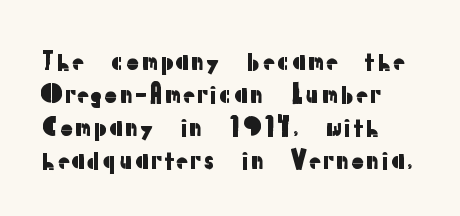
Q: Is the text italic (slanted)? A: No, it is upright.
Q: Is the text underlined? A: No.
Q: How is the paragraph aligned? A: Left-aligned.
Q: Is the spacing between letters normal or unusually wide? A: Normal.
Q: Is the spacing between lines tight, normal or loose? A: Normal.
